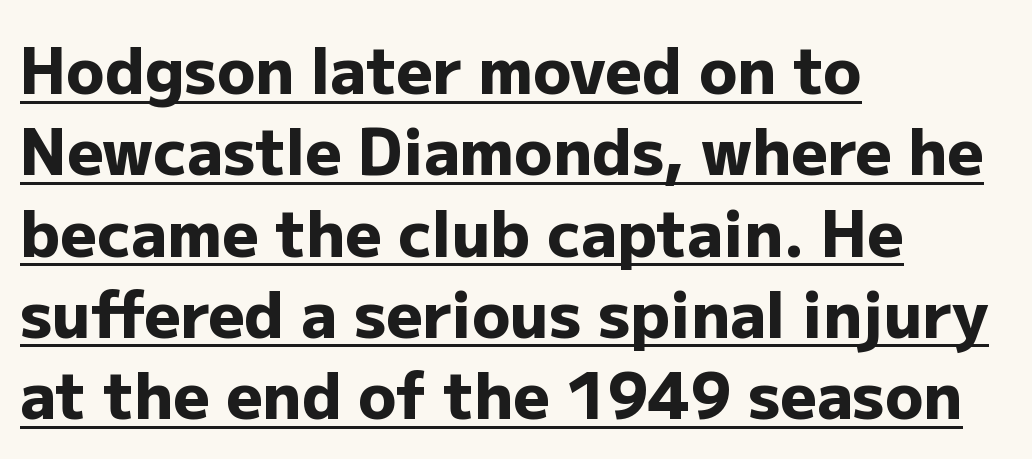
Q: Is the text bold? A: Yes.
Q: Is the text italic (slanted)? A: No, it is upright.
Q: Is the typeface a serif or a sans-serif typeface? A: Sans-serif.
Q: Is the text underlined? A: Yes.
Q: How is the paragraph aligned? A: Left-aligned.
Q: Is the spacing between letters normal or unusually wide? A: Normal.
Q: Is the spacing between lines tight, normal or loose? A: Normal.
Q: Width (condensed, normal, or wide)? A: Normal.
Q: Stroke contrast? A: Low.
Q: x-height? A: Medium.
Q: Monospaced? A: No.
